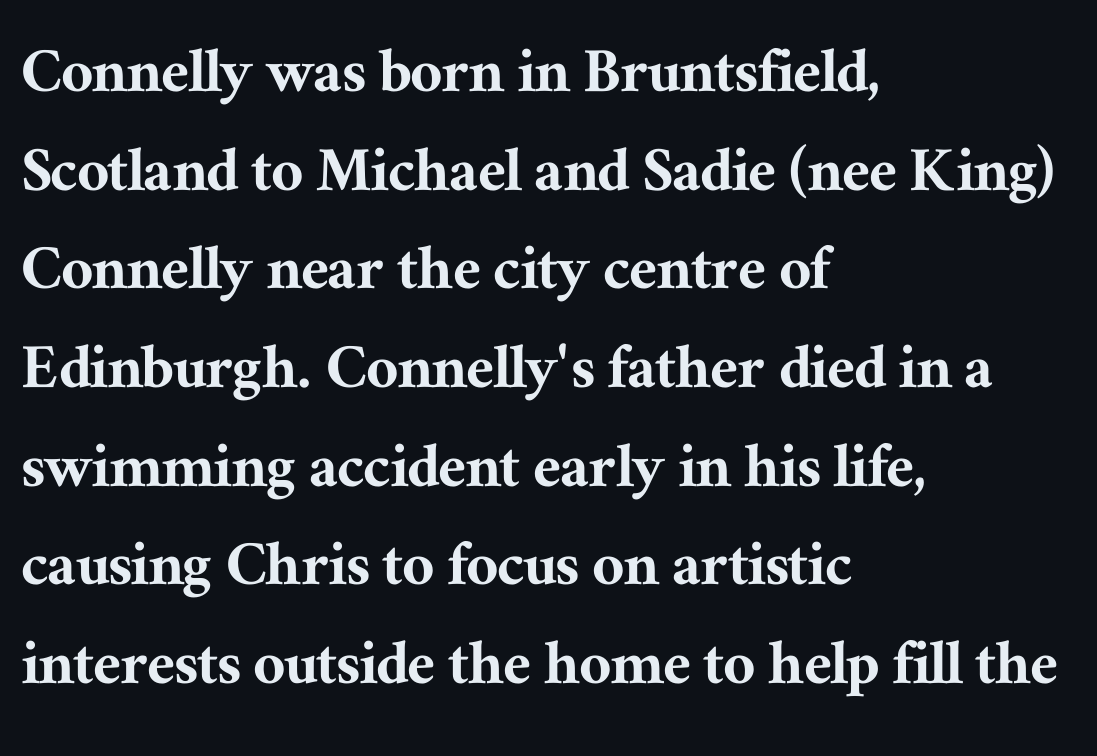
{"serif": "yes", "italic": "no", "width": "normal", "stroke_contrast": "medium", "x_height": "medium", "monospaced": "no", "underline": "no", "align": "left", "line_spacing": "normal", "line_spacing_ratio": 1.41, "letter_spacing": "normal", "letter_spacing_em": 0.0, "glyph_px": 70}
